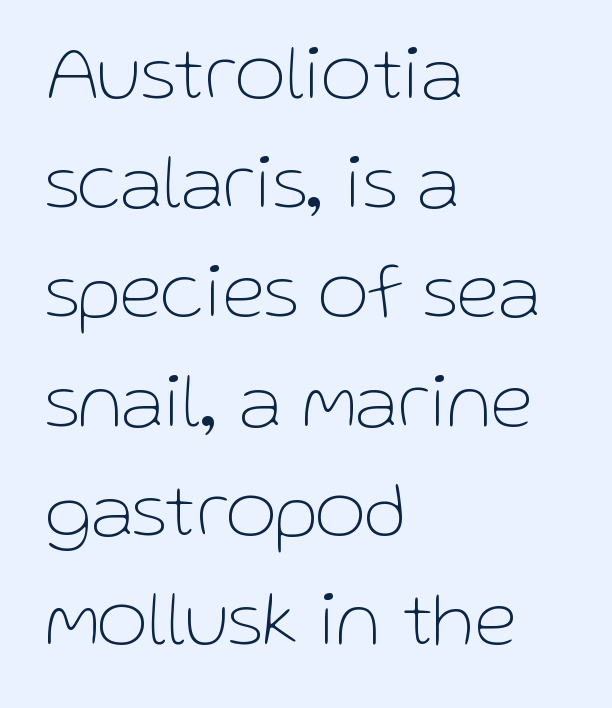
Q: Is the text bold? A: No.
Q: Is the text italic (slanted)? A: No, it is upright.
Q: Is the typeface a serif or a sans-serif typeface? A: Sans-serif.
Q: Is the text underlined? A: No.
Q: How is the paragraph aligned? A: Left-aligned.
Q: Is the spacing between letters normal or unusually wide? A: Normal.
Q: Is the spacing between lines tight, normal or loose? A: Normal.
Q: Width (condensed, normal, or wide)? A: Normal.
Q: Stroke contrast? A: Low.
Q: x-height? A: Medium.
Q: Monospaced? A: No.
